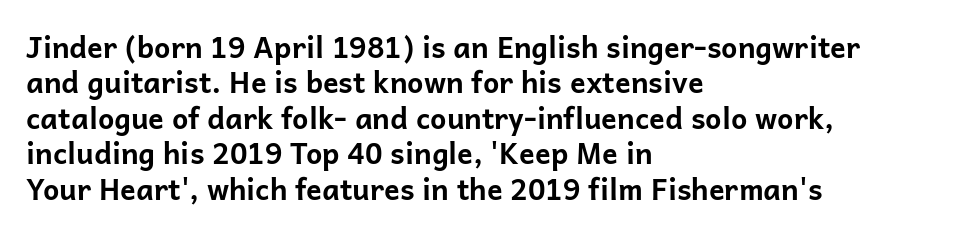
Character widths vary here, with narrow letters taking less room than wide ones. This rendering features lettering with no underline. Short note: letters normally spaced. This sample is left-justified, so line endings fall wherever the words run out.
